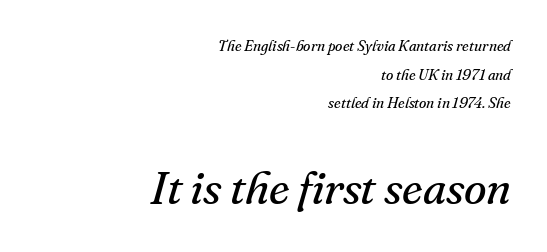
{"serif": "yes", "italic": "yes", "lean": "right", "slant_degrees": 16, "bold": "no", "weight": "regular", "width": "normal", "stroke_contrast": "medium", "x_height": "small", "monospaced": "no", "underline": "no", "align": "right", "line_spacing": "loose", "line_spacing_ratio": 1.91, "letter_spacing": "normal", "letter_spacing_em": 0.0, "larger_block": "second", "size_ratio": 3.07, "glyph_px": 46}
